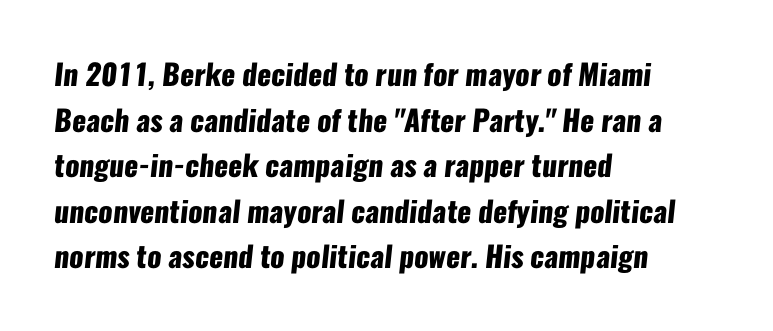
The image shows 29 px heavy, condensed sans-serif type; set left-aligned, normal line spacing (1.57x), normal letter spacing, not underlined; low stroke contrast and a medium x-height.
